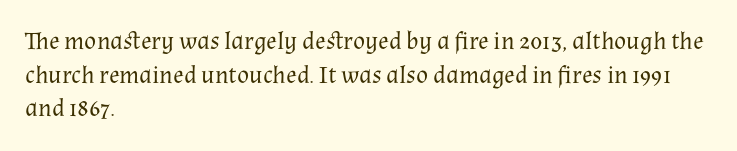
The image shows 25 px text type, upright; set left-aligned, normal line spacing (1.35x), normal letter spacing, not underlined.
